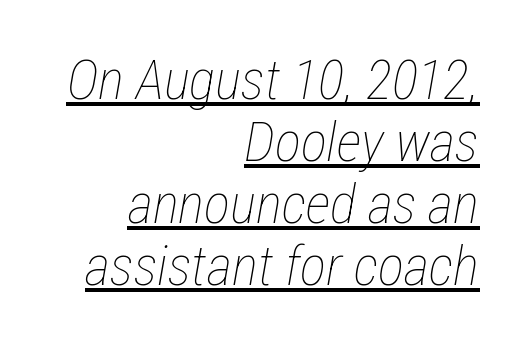
Q: Is the text bold? A: No.
Q: Is the text italic (slanted)? A: Yes, it leans right by about 12 degrees.
Q: Is the text underlined? A: Yes.
Q: How is the paragraph aligned? A: Right-aligned.
Q: Is the spacing between letters normal or unusually wide? A: Normal.
Q: Is the spacing between lines tight, normal or loose? A: Tight.
Q: Width (condensed, normal, or wide)? A: Condensed.
Q: Stroke contrast? A: Low.
Q: x-height? A: Medium.
Q: Monospaced? A: No.
